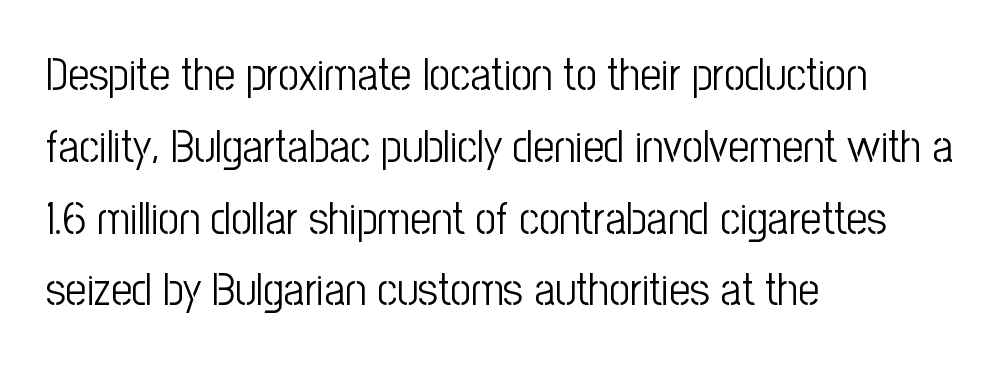
Q: Is the text bold? A: No.
Q: Is the text italic (slanted)? A: No, it is upright.
Q: Is the typeface a serif or a sans-serif typeface? A: Sans-serif.
Q: Is the text underlined? A: No.
Q: How is the paragraph aligned? A: Left-aligned.
Q: Is the spacing between letters normal or unusually wide? A: Normal.
Q: Is the spacing between lines tight, normal or loose? A: Normal.
Q: Width (condensed, normal, or wide)? A: Condensed.
Q: Stroke contrast? A: Low.
Q: x-height? A: Medium.
Q: Monospaced? A: No.
